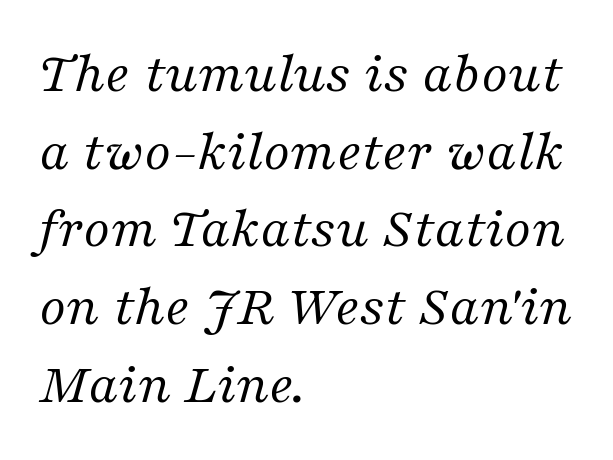
Glance below the letters and you will spot only blank space. The space between consecutive lines is moderate. Line starts are locked; line ends wander. Look at the bottom of the vertical strokes: they flare into serifs here. Heaviness? Minimal to ordinary, like unemphasized prose.
